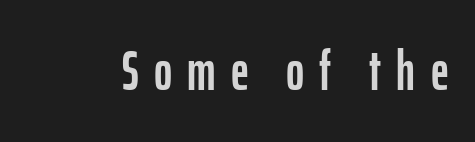
Each word looks stretched out because of the extra space between its letters. These lines were composed using upright roman letters. The words here are not underlined. Does the type have serifs? No, each stem ends abruptly.
